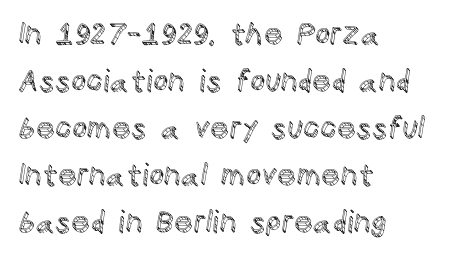
{"width": "normal", "x_height": "large", "monospaced": "no", "underline": "no", "align": "left", "line_spacing": "normal", "line_spacing_ratio": 1.57, "letter_spacing": "normal", "letter_spacing_em": 0.0, "glyph_px": 30}
